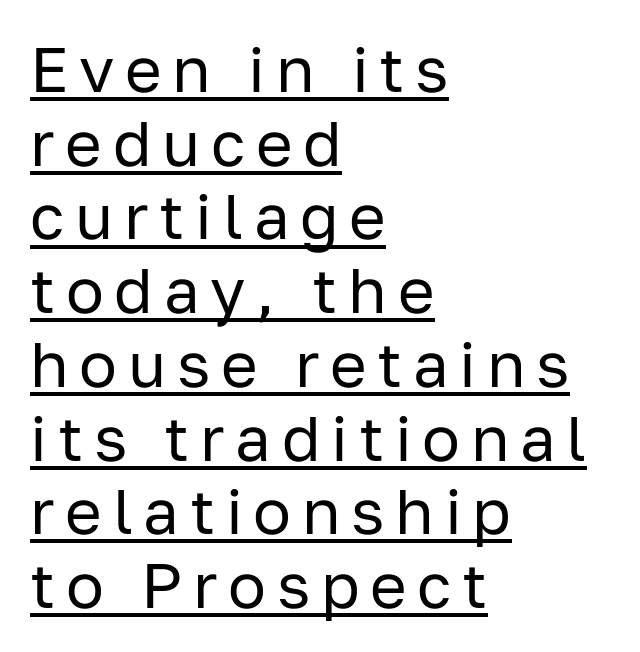
The image shows 63 px regular-weight sans-serif type, upright; set left-aligned, line spacing 1.17x, underlined; low stroke contrast and a medium x-height.
